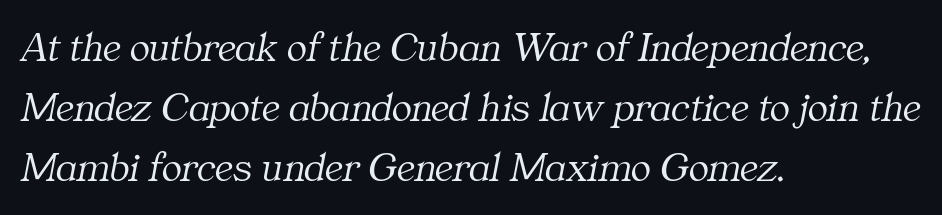
This rendering leaves character spacing at its baseline value. One glance says typical: line gaps are just what's usual. Check under the words: just untouched page. A classic flush-left, rag-right setting is used for this passage. The glyphs look as if they've been sheared to an angle. Each letter keeps its own natural width here, so spacing adapts to shape.
